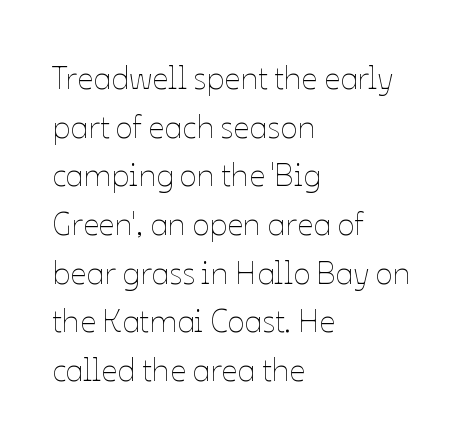
A clean baseline with only descenders dipping below it. Every character sits straight up, as roman type does. The weight tops out at a normal text grade. The lines are quadded left.
